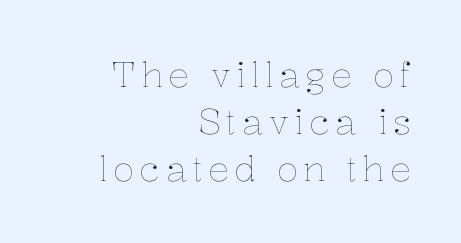
Q: Is the text bold? A: No.
Q: Is the text italic (slanted)? A: No, it is upright.
Q: Is the text underlined? A: No.
Q: How is the paragraph aligned? A: Right-aligned.
Q: Is the spacing between lines tight, normal or loose? A: Normal.
Q: Width (condensed, normal, or wide)? A: Normal.
Q: Stroke contrast? A: Low.
Q: x-height? A: Medium.
Q: Monospaced? A: No.
